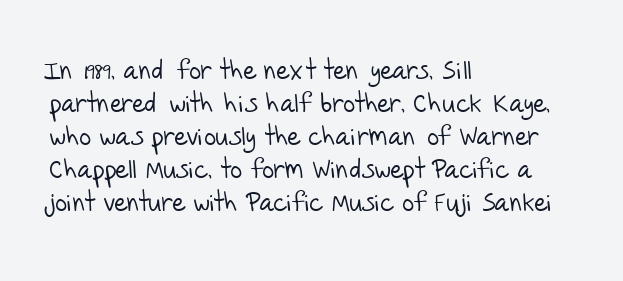
The image shows 26 px text type; set left-aligned, normal line spacing (1.27x), normal letter spacing, not underlined.
